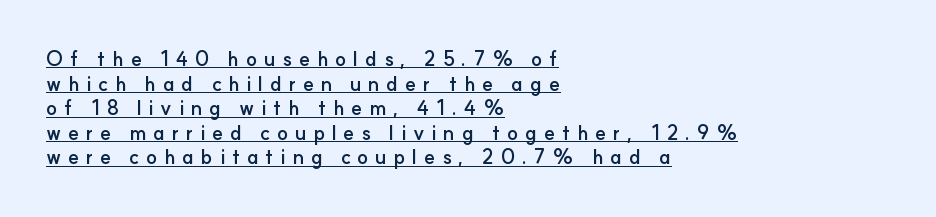
The image shows 20 px bold type, upright; set left-aligned, line spacing 1.23x, unusually wide letter spacing (+0.34 em), underlined.
